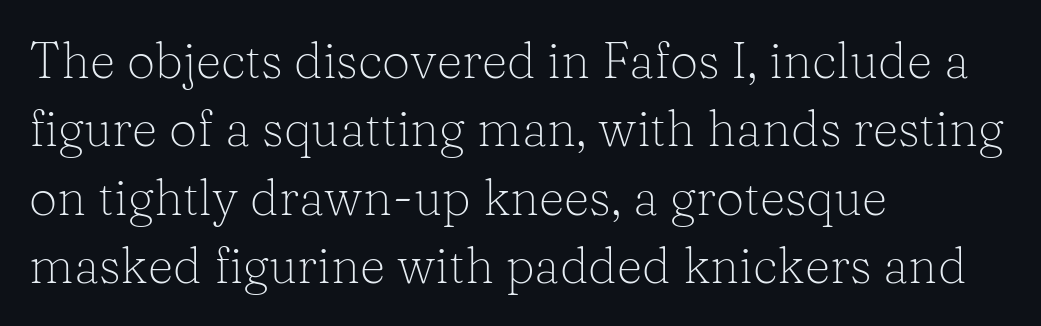
Q: Is the text bold? A: No.
Q: Is the text italic (slanted)? A: No, it is upright.
Q: Is the typeface a serif or a sans-serif typeface? A: Serif.
Q: Is the text underlined? A: No.
Q: How is the paragraph aligned? A: Left-aligned.
Q: Is the spacing between letters normal or unusually wide? A: Normal.
Q: Is the spacing between lines tight, normal or loose? A: Normal.
Q: Width (condensed, normal, or wide)? A: Normal.
Q: Stroke contrast? A: Low.
Q: x-height? A: Medium.
Q: Monospaced? A: No.
